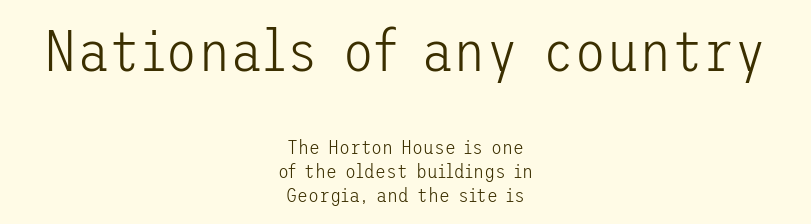
{"serif": "no", "italic": "no", "bold": "no", "weight": "light", "width": "normal", "stroke_contrast": "low", "x_height": "medium", "underline": "no", "align": "center", "line_spacing_ratio": 1.2, "letter_spacing": "normal", "letter_spacing_em": 0.0, "larger_block": "first", "size_ratio": 2.95, "glyph_px": 59}
